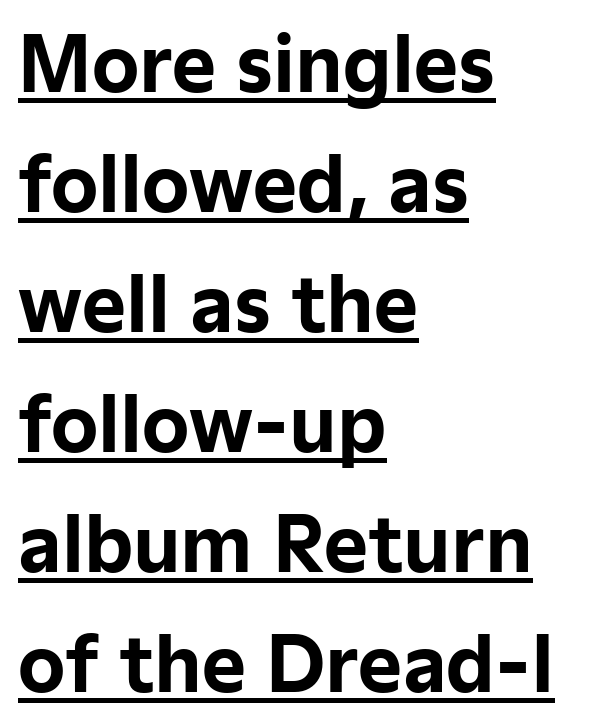
Q: Is the text bold? A: Yes.
Q: Is the text italic (slanted)? A: No, it is upright.
Q: Is the typeface a serif or a sans-serif typeface? A: Sans-serif.
Q: Is the text underlined? A: Yes.
Q: How is the paragraph aligned? A: Left-aligned.
Q: Is the spacing between letters normal or unusually wide? A: Normal.
Q: Is the spacing between lines tight, normal or loose? A: Normal.
Q: Width (condensed, normal, or wide)? A: Normal.
Q: Stroke contrast? A: Low.
Q: x-height? A: Medium.
Q: Monospaced? A: No.
